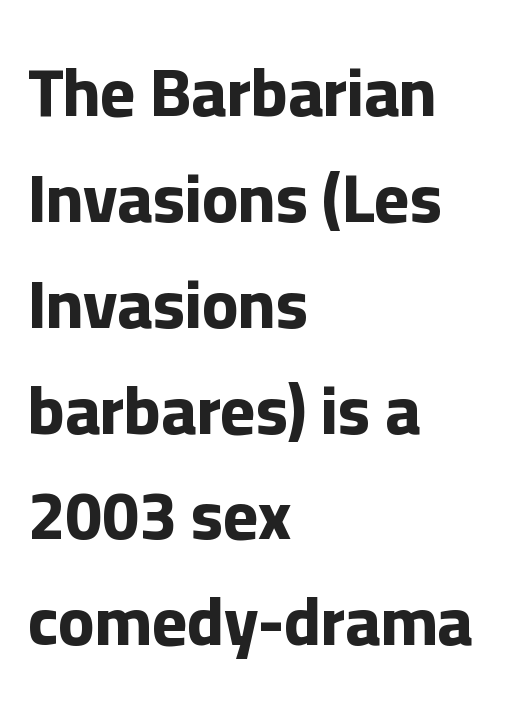
A typesetter would call this leading conventional body-copy spacing. The face used here is proportionally spaced, like ordinary book or web type. Descender tails drop into unmarked territory. Compared with a centered layout, this one pins lines to the left instead.
